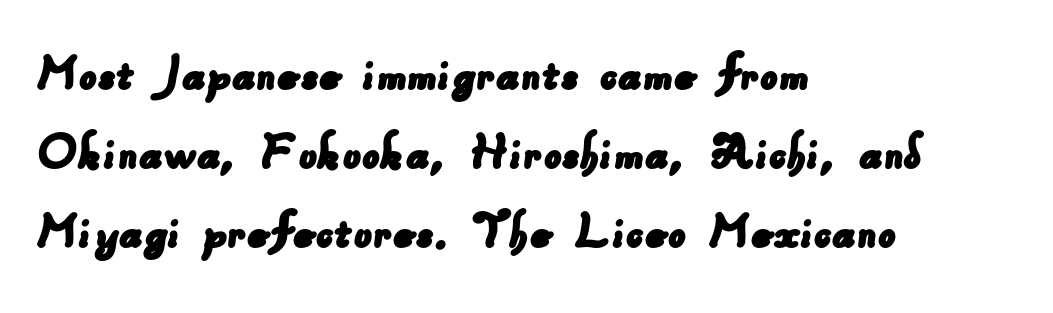
{"serif": "no", "width": "normal", "stroke_contrast": "low", "x_height": "small", "monospaced": "no", "underline": "no", "align": "left", "line_spacing": "normal", "line_spacing_ratio": 1.41, "letter_spacing": "normal", "letter_spacing_em": 0.0, "glyph_px": 56}
